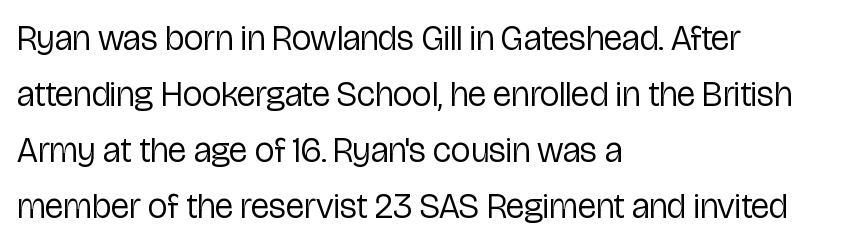
{"serif": "no", "italic": "no", "bold": "no", "weight": "regular", "width": "condensed", "stroke_contrast": "low", "x_height": "medium", "monospaced": "no", "underline": "no", "align": "left", "line_spacing": "normal", "line_spacing_ratio": 1.6, "letter_spacing": "normal", "letter_spacing_em": 0.0, "glyph_px": 35}
